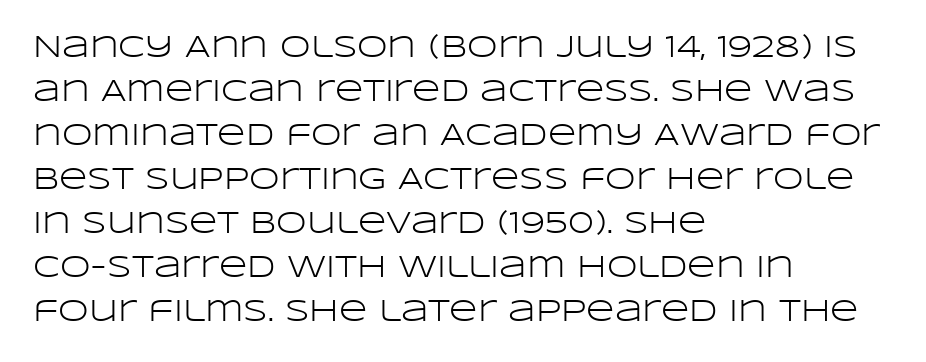
The ragged edge is on the right, which tells us the setting is flush left. Think of a printed novel: that variable character pitch is what you see here. Line spacing here is normal. Nothing heavy about these letters — not bold at all.
